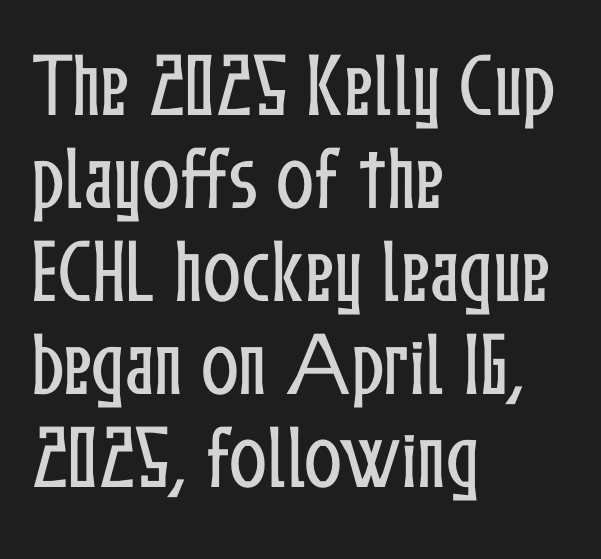
Notice how the passage keeps a crisp vertical edge on the left only. Posture: straight, roman, zero tilt. These lines keep a tight, regular rhythm from letter to letter. Letters rest on an invisible, unmarked baseline. The designer left line spacing at the default.
